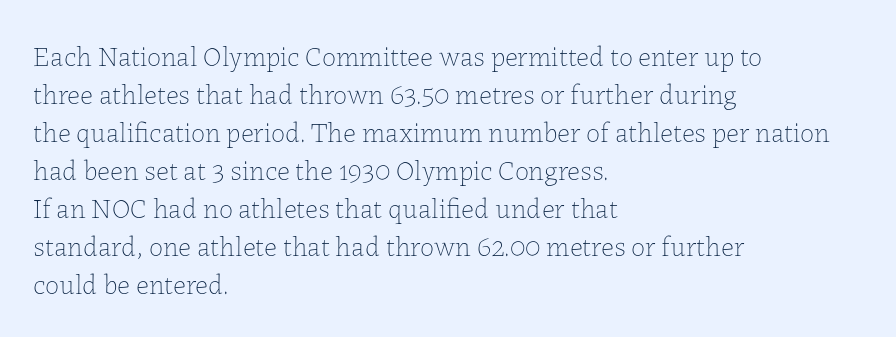
Nobody drew a line under any word here. A typesetter would mark this as roman, not italic. Quick note: interline space is typical. Is the letter spacing exaggerated? No — it looks like the ordinary default.
